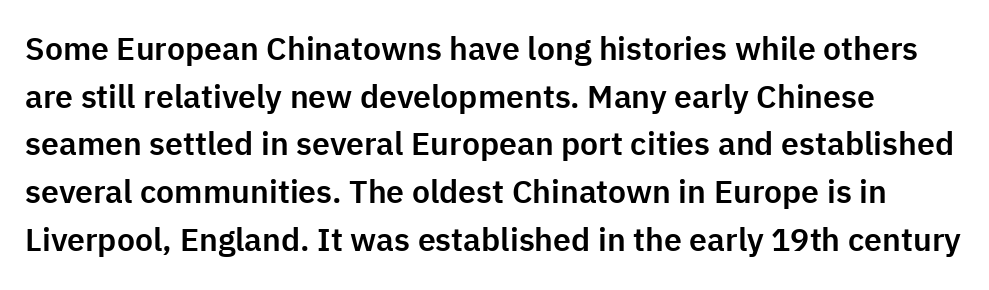
Check where the strokes stop: nothing finishes them off — pure sans. Proportional: the letters do not fall into vertical columns. Tall strokes in this sample are plumb rather than angled. Normally led — the rows are evenly, conventionally spaced. Look at the tracking — it's just the regular setting, nothing added.
